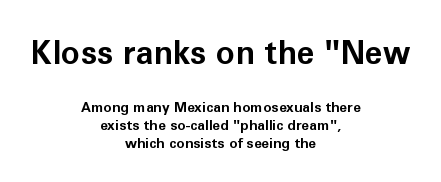
In terms of weight, the rendering is a true, heavy bold. Rows of type keep a routine distance in the vertical direction. No extra tracking has been applied to these lines. The paragraph shown floats in the horizontal middle. Of the two passages, the one on top uses the larger point size.
